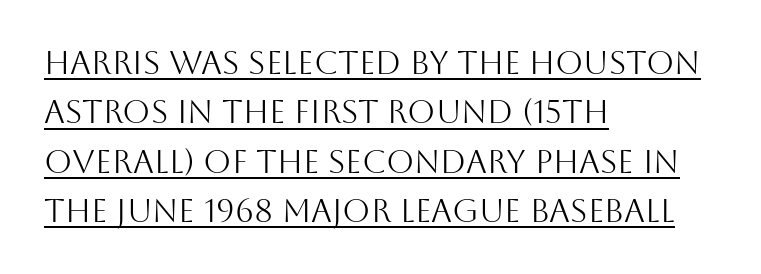
{"serif": "no", "italic": "no", "bold": "no", "weight": "light", "width": "normal", "stroke_contrast": "medium", "x_height": "large", "monospaced": "no", "underline": "yes", "align": "left", "line_spacing": "normal", "line_spacing_ratio": 1.54, "letter_spacing": "normal", "letter_spacing_em": 0.0, "glyph_px": 32}
